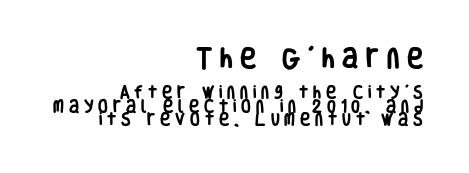
{"italic": "no", "bold": "yes", "underline": "no", "align": "right", "line_spacing": "tight", "line_spacing_ratio": 0.95, "letter_spacing": "wide", "letter_spacing_em": 0.35, "larger_block": "first", "size_ratio": 1.57, "glyph_px": 22}
